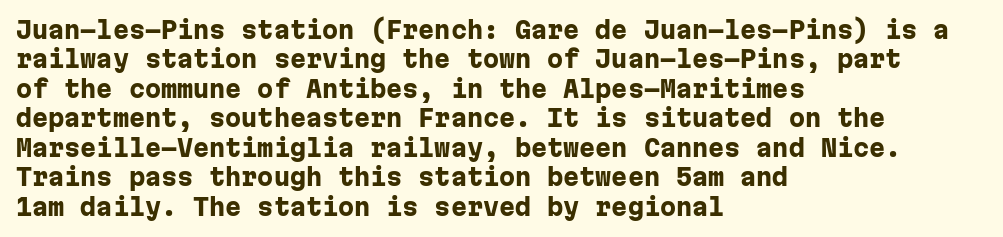
Q: Is the text bold? A: Yes.
Q: Is the text italic (slanted)? A: No, it is upright.
Q: Is the text underlined? A: No.
Q: How is the paragraph aligned? A: Left-aligned.
Q: Is the spacing between letters normal or unusually wide? A: Normal.
Q: Is the spacing between lines tight, normal or loose? A: Normal.
